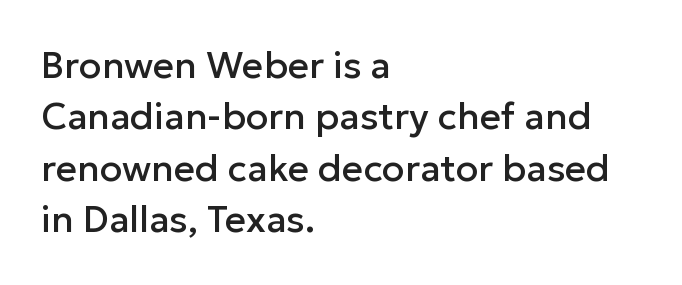
Q: Is the text italic (slanted)? A: No, it is upright.
Q: Is the typeface a serif or a sans-serif typeface? A: Sans-serif.
Q: Is the text underlined? A: No.
Q: How is the paragraph aligned? A: Left-aligned.
Q: Is the spacing between letters normal or unusually wide? A: Normal.
Q: Is the spacing between lines tight, normal or loose? A: Normal.
Q: Width (condensed, normal, or wide)? A: Normal.
Q: Stroke contrast? A: Low.
Q: x-height? A: Medium.
Q: Monospaced? A: No.
